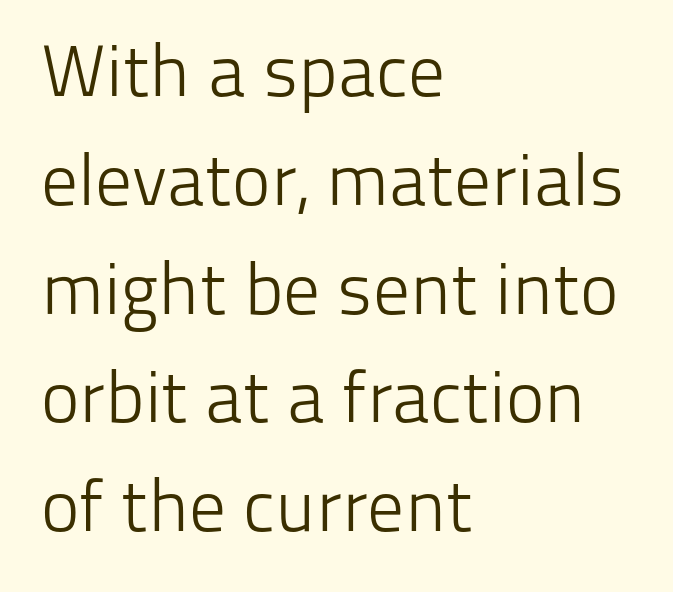
The image shows 73 px light sans-serif type, upright; set left-aligned, normal line spacing (1.49x), normal letter spacing, not underlined; low stroke contrast and a medium x-height.
